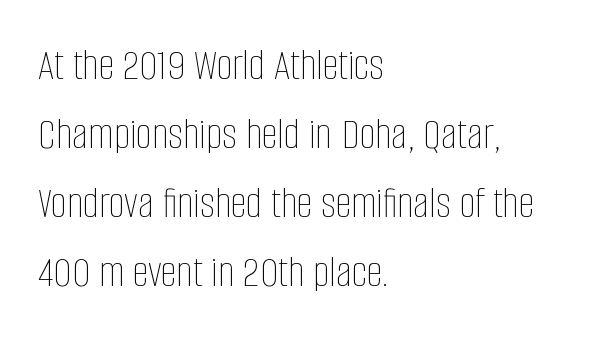
The image shows 45 px thin, condensed type, upright; set left-aligned, normal line spacing (1.53x), normal letter spacing, not underlined; low stroke contrast and a large x-height.
